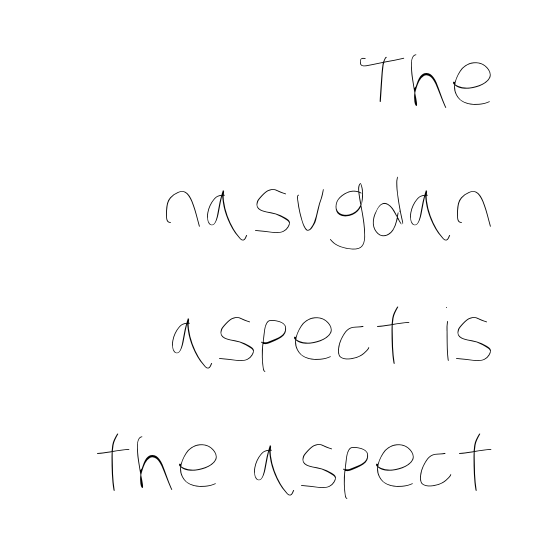
Layout note: lines flush right. Spacing verdict: proportional, widths tailored to each character. Beneath every word, the page is bare. No extra tracking has been applied to these lines. Stroke thickness stays within the range of a standard reading face or lighter.
